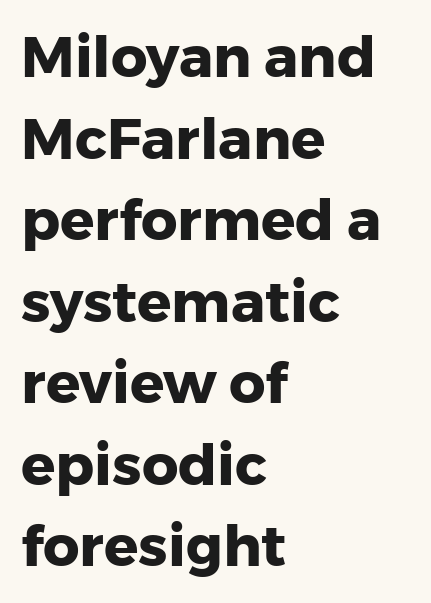
{"serif": "no", "italic": "no", "bold": "yes", "weight": "heavy", "width": "normal", "stroke_contrast": "low", "x_height": "medium", "monospaced": "no", "underline": "no", "align": "left", "line_spacing": "normal", "line_spacing_ratio": 1.43, "letter_spacing": "normal", "letter_spacing_em": 0.0, "glyph_px": 57}
